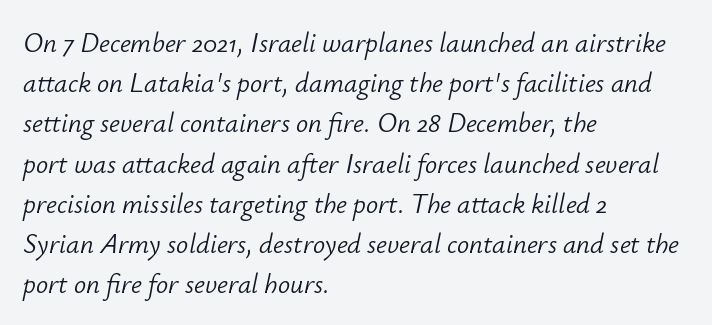
Beneath every word, the page is bare. Each line starts at the same left margin while the right side varies. Think standard paragraph weight, or any step lighter than that. The line-height multiplier appears to be the usual default. Nobody touched the tracking dial on this one.
